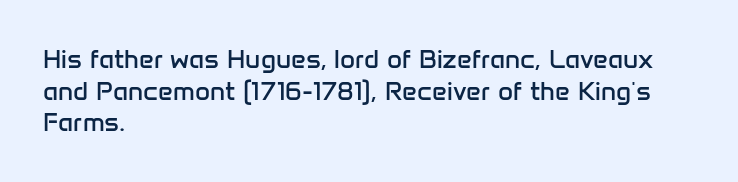
{"italic": "no", "bold": "no", "underline": "no", "align": "left", "line_spacing_ratio": 1.22, "letter_spacing": "normal", "letter_spacing_em": 0.0, "glyph_px": 26}
